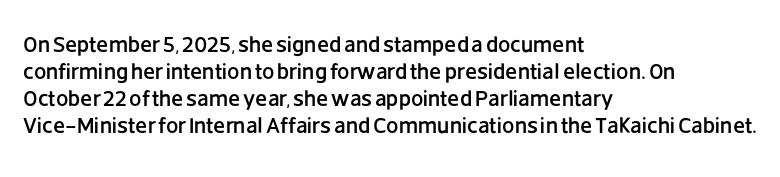
The horizontal fit of the characters is conventional and even. The typesetter chose a ragged-right arrangement here. Upright lettering throughout. The specimen omits any rule beneath the text block's lines.
